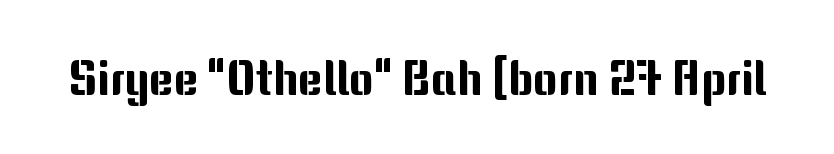
Q: Is the text italic (slanted)? A: No, it is upright.
Q: Is the typeface a serif or a sans-serif typeface? A: Sans-serif.
Q: Is the text underlined? A: No.
Q: Is the spacing between letters normal or unusually wide? A: Normal.
Q: Width (condensed, normal, or wide)? A: Normal.
Q: Stroke contrast? A: Medium.
Q: x-height? A: Medium.
Q: Monospaced? A: No.
